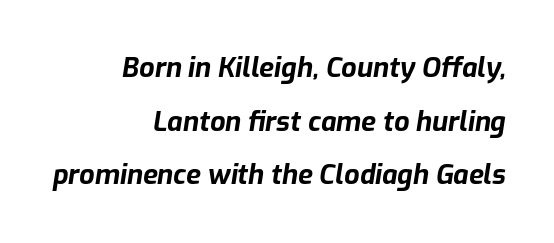
{"italic": "yes", "lean": "right", "slant_degrees": 9, "bold": "yes", "underline": "no", "align": "right", "line_spacing": "loose", "line_spacing_ratio": 1.99, "letter_spacing": "normal", "letter_spacing_em": 0.0, "glyph_px": 27}
